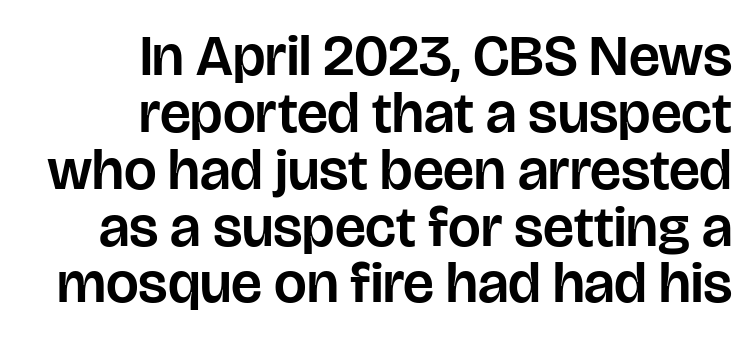
The image shows 58 px sans-serif type, upright; set right-aligned, tight line spacing (0.98x), normal letter spacing, not underlined; low stroke contrast and a large x-height.
